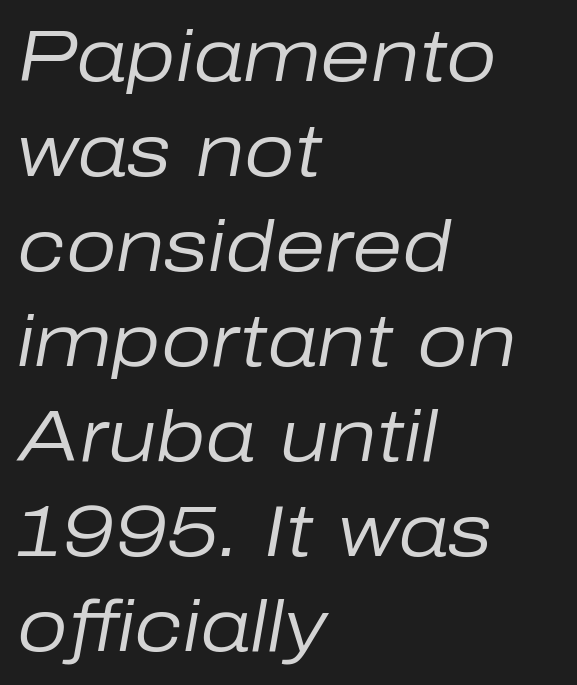
Q: Is the text bold? A: No.
Q: Is the text italic (slanted)? A: Yes, it leans right by about 10 degrees.
Q: Is the text underlined? A: No.
Q: How is the paragraph aligned? A: Left-aligned.
Q: Is the spacing between letters normal or unusually wide? A: Normal.
Q: Is the spacing between lines tight, normal or loose? A: Normal.
Q: Width (condensed, normal, or wide)? A: Normal.
Q: Stroke contrast? A: Low.
Q: x-height? A: Medium.
Q: Monospaced? A: No.
